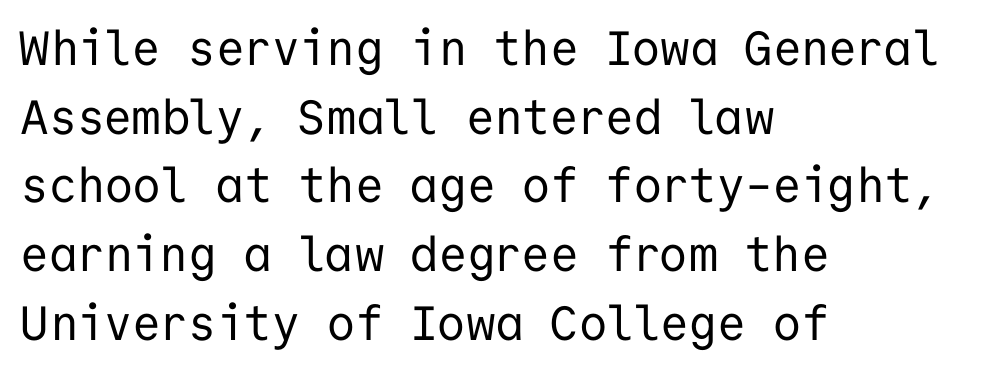
Q: Is the text bold? A: No.
Q: Is the text italic (slanted)? A: No, it is upright.
Q: Is the typeface a serif or a sans-serif typeface? A: Sans-serif.
Q: Is the text underlined? A: No.
Q: How is the paragraph aligned? A: Left-aligned.
Q: Is the spacing between letters normal or unusually wide? A: Normal.
Q: Is the spacing between lines tight, normal or loose? A: Normal.
Q: Width (condensed, normal, or wide)? A: Normal.
Q: Stroke contrast? A: Low.
Q: x-height? A: Medium.
Q: Monospaced? A: Yes.
